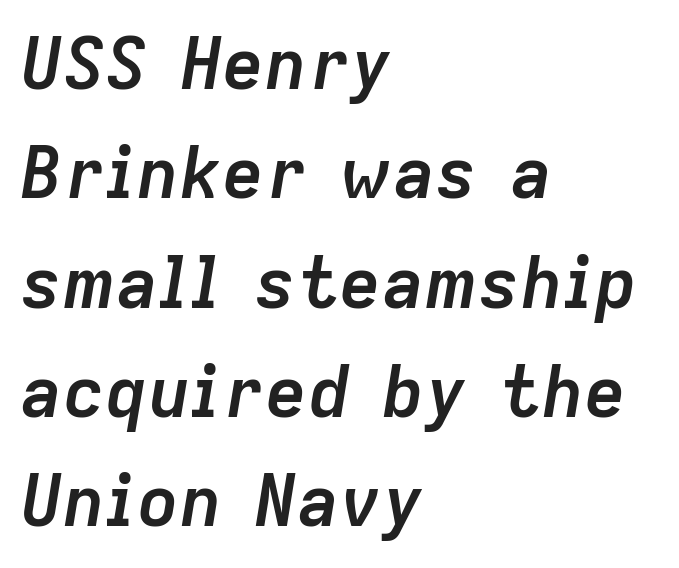
Here the designer chose a conventional face with non-uniform glyph widths. This sample keeps an unexceptional amount of space between lines. Heft: maximum for text — a bold. What stands out about the letter spacing? Nothing — it is the standard amount.
